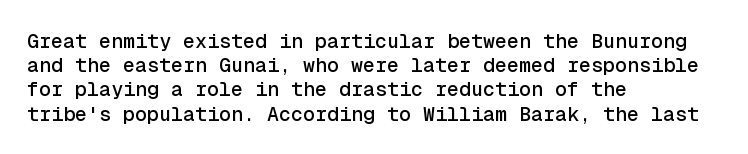
{"italic": "no", "underline": "no", "align": "left", "line_spacing_ratio": 1.21, "letter_spacing": "normal", "letter_spacing_em": 0.0, "glyph_px": 20}
